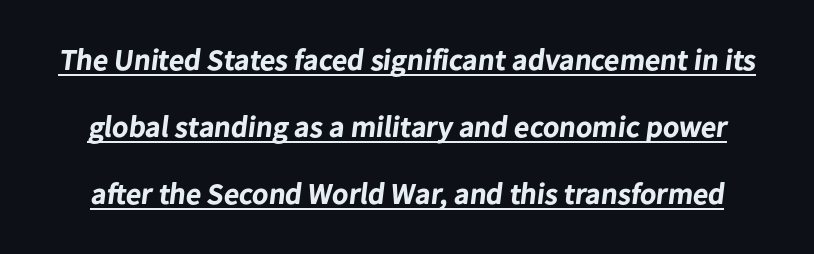
Q: Is the text bold? A: Yes.
Q: Is the typeface a serif or a sans-serif typeface? A: Sans-serif.
Q: Is the text underlined? A: Yes.
Q: Is the spacing between letters normal or unusually wide? A: Normal.
Q: Is the spacing between lines tight, normal or loose? A: Loose.
Q: Width (condensed, normal, or wide)? A: Normal.
Q: Stroke contrast? A: Low.
Q: x-height? A: Medium.
Q: Monospaced? A: No.
